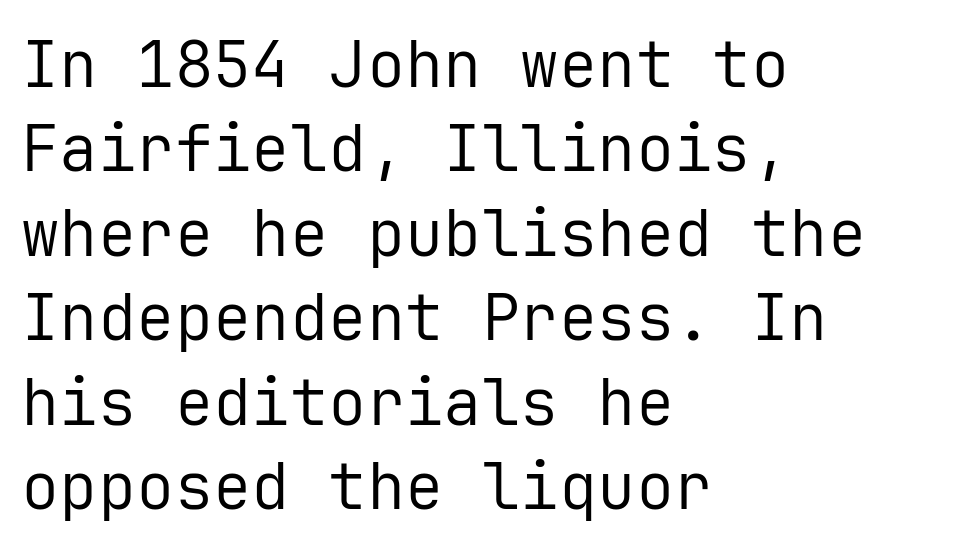
Q: Is the text bold? A: No.
Q: Is the text italic (slanted)? A: No, it is upright.
Q: Is the typeface a serif or a sans-serif typeface? A: Sans-serif.
Q: Is the text underlined? A: No.
Q: How is the paragraph aligned? A: Left-aligned.
Q: Is the spacing between letters normal or unusually wide? A: Normal.
Q: Is the spacing between lines tight, normal or loose? A: Normal.
Q: Width (condensed, normal, or wide)? A: Normal.
Q: Stroke contrast? A: Low.
Q: x-height? A: Medium.
Q: Monospaced? A: Yes.
